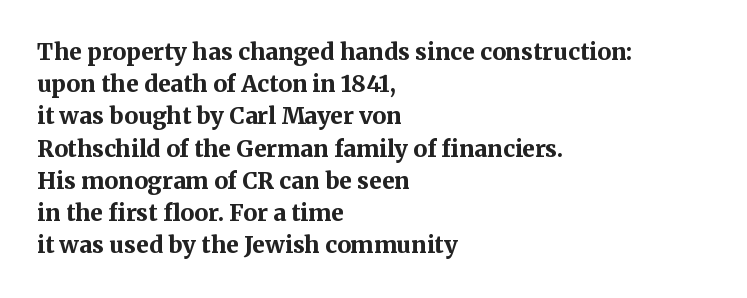
Teacher's note: observe the even left margin — that is flush-left alignment. Tracking here is standard; glyphs follow each other at the usual distance. Horizontal bands of white between lines are of average thickness. Is the type bold? Yes — the strokes are clearly thick and heavy. This is the regular roman posture of the typeface.
